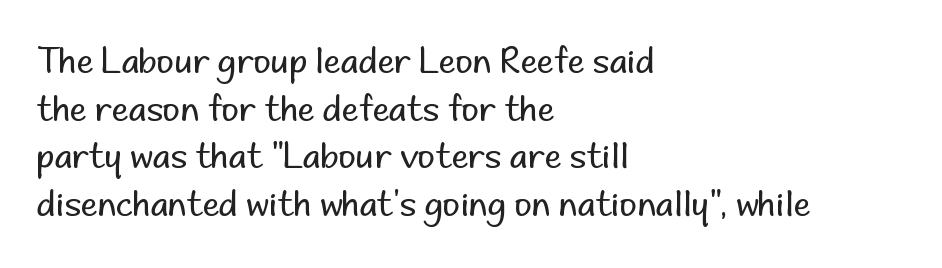
Observe the absence of serifs on each vertical stroke in this sample. Standard letterfit; no display-style spreading of the glyphs. This sample has the flowing, uneven cadence of proportional lettering. Caption: face not bold, strokes unweighted. The line-height multiplier appears to be the usual default. Short and long lines alike share a common starting point at left.
